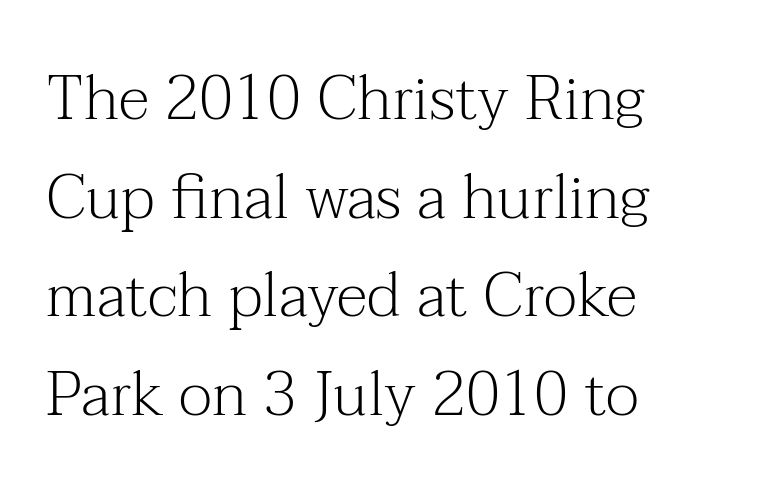
Q: Is the text bold? A: No.
Q: Is the text italic (slanted)? A: No, it is upright.
Q: Is the typeface a serif or a sans-serif typeface? A: Serif.
Q: Is the text underlined? A: No.
Q: How is the paragraph aligned? A: Left-aligned.
Q: Is the spacing between letters normal or unusually wide? A: Normal.
Q: Is the spacing between lines tight, normal or loose? A: Normal.
Q: Width (condensed, normal, or wide)? A: Normal.
Q: Stroke contrast? A: Medium.
Q: x-height? A: Medium.
Q: Monospaced? A: No.
